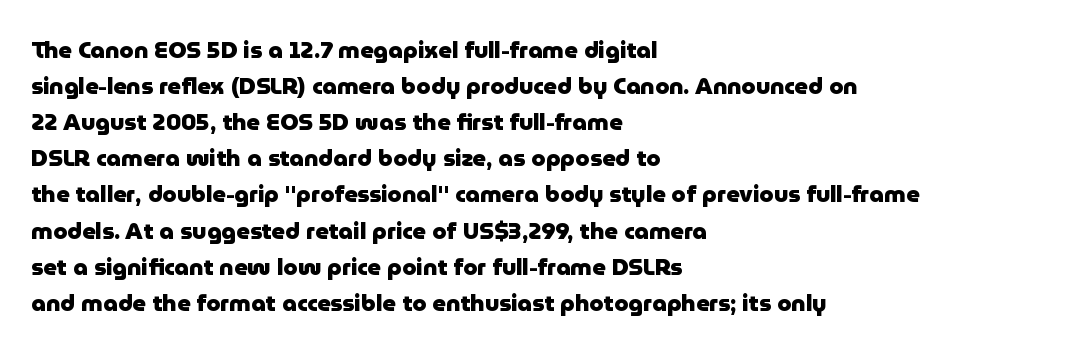
The image shows 23 px bold type, upright; set left-aligned, normal line spacing (1.57x), normal letter spacing, not underlined.
